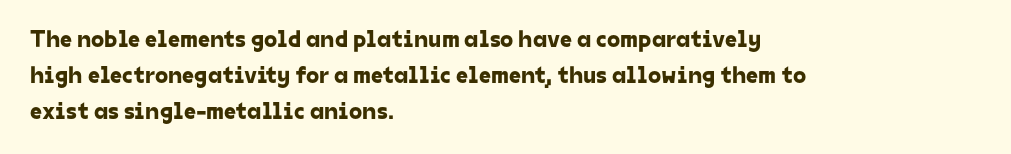
The space between consecutive lines is moderate. The typesetter chose a ragged-right arrangement here. Words appear dense and cohesive because spacing is normal. Letters rest on an invisible, unmarked baseline.
